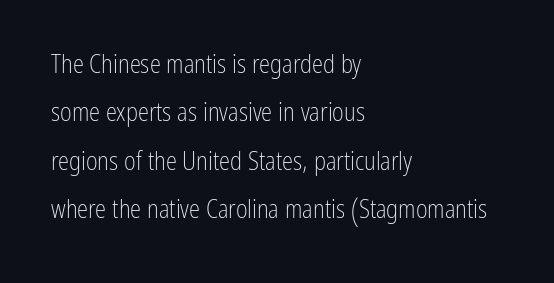
Q: Is the text bold? A: No.
Q: Is the text italic (slanted)? A: No, it is upright.
Q: Is the text underlined? A: No.
Q: How is the paragraph aligned? A: Left-aligned.
Q: Is the spacing between letters normal or unusually wide? A: Normal.
Q: Is the spacing between lines tight, normal or loose? A: Loose.
